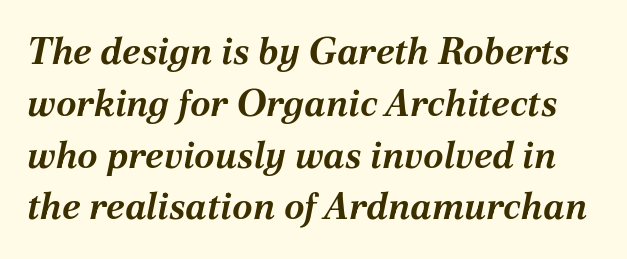
Heavy-handed strokes throughout: this text is bold. A bare baseline throughout the passage. Vertical spacing — default. Tracking value appears to be zero — textbook default spacing. The rendering uses natural spacing where letterforms have individual widths.
